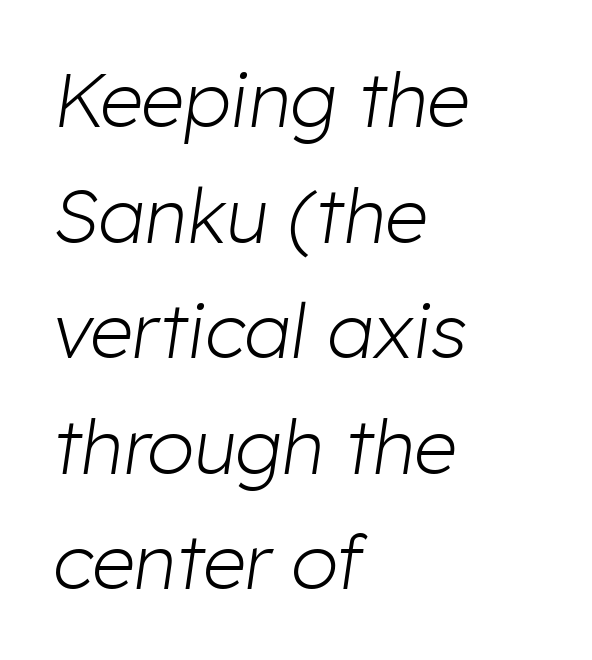
{"italic": "yes", "lean": "right", "slant_degrees": 8, "bold": "no", "weight": "light", "width": "normal", "stroke_contrast": "low", "x_height": "medium", "monospaced": "no", "underline": "no", "align": "left", "line_spacing": "normal", "line_spacing_ratio": 1.52, "letter_spacing": "normal", "letter_spacing_em": 0.0, "glyph_px": 76}
